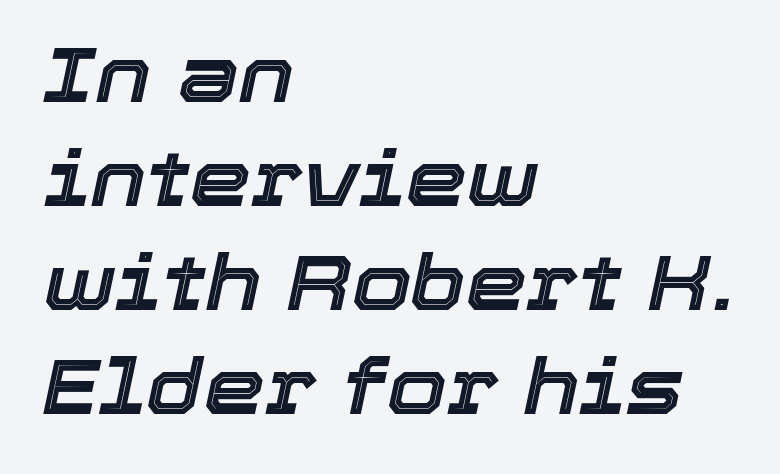
{"italic": "yes", "lean": "right", "slant_degrees": 12, "width": "normal", "x_height": "medium", "monospaced": "no", "underline": "no", "align": "left", "line_spacing": "normal", "line_spacing_ratio": 1.35, "letter_spacing": "normal", "letter_spacing_em": 0.0, "glyph_px": 77}
